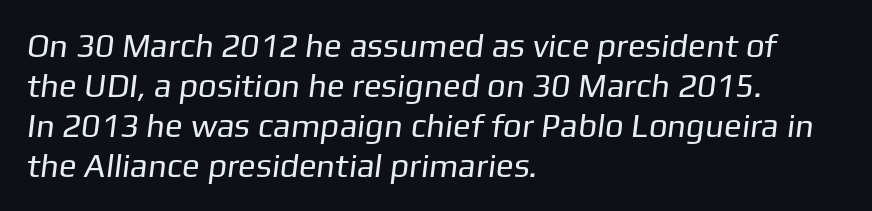
{"serif": "no", "bold": "no", "weight": "regular", "width": "normal", "stroke_contrast": "low", "x_height": "medium", "monospaced": "no", "underline": "no", "align": "left", "line_spacing_ratio": 1.21, "letter_spacing": "normal", "letter_spacing_em": 0.0, "glyph_px": 33}
